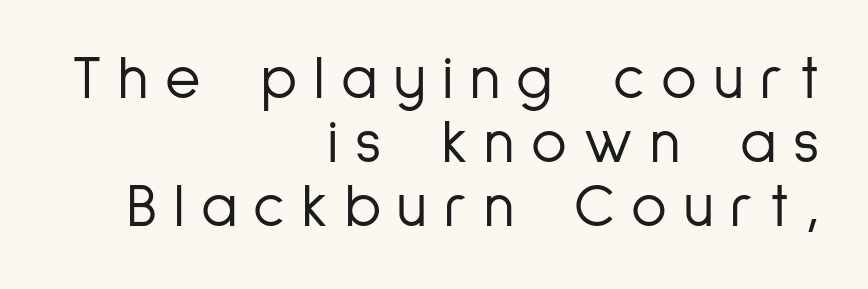
Q: Is the text bold? A: No.
Q: Is the text italic (slanted)? A: No, it is upright.
Q: Is the typeface a serif or a sans-serif typeface? A: Sans-serif.
Q: Is the text underlined? A: No.
Q: How is the paragraph aligned? A: Right-aligned.
Q: Is the spacing between letters normal or unusually wide? A: Unusually wide.
Q: Is the spacing between lines tight, normal or loose? A: Tight.
Q: Width (condensed, normal, or wide)? A: Condensed.
Q: Stroke contrast? A: Low.
Q: x-height? A: Medium.
Q: Monospaced? A: No.
